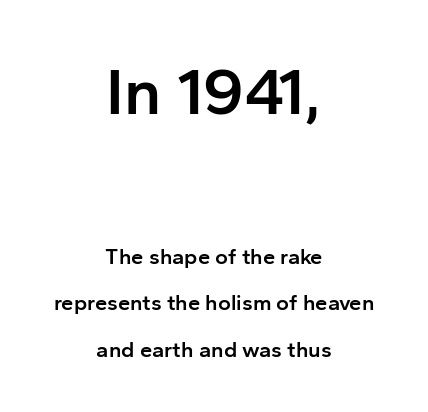
The passage shown is not underscored anywhere. As a designer I'd log this as weight 600, semibold. Horizontally, the lines are justified to the midpoint only. This is sans-serif lettering, the kind often seen on screens and signage. Rendered with straight, roman letterforms.
